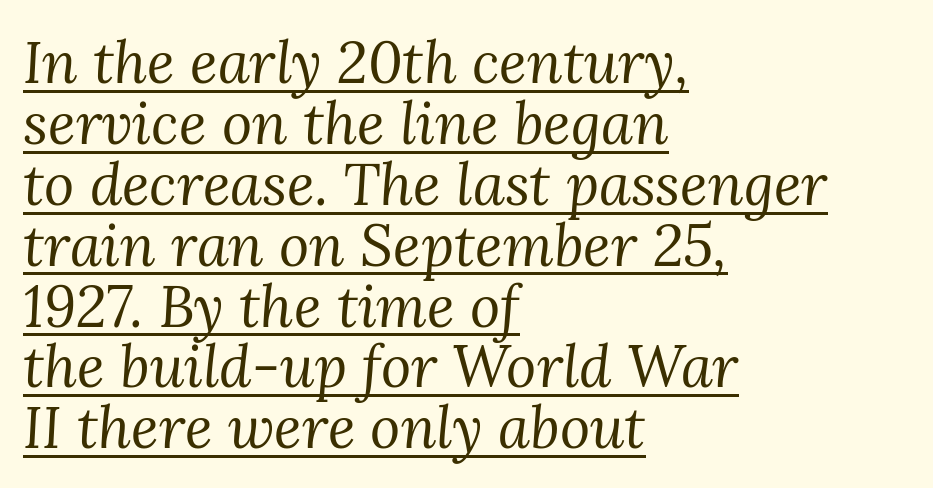
If you drew a ruler down the left edge, every line would touch it. You could barely slide anything between these rows. The letters advance in unequal steps, a hallmark of proportional type. This is oblique type, the kind used for emphasis or titles. A continuous stroke trails under the words, as in a hyperlink. No letter is thick-stroked: the sample isn't bold.
